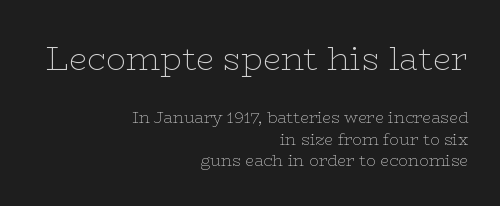
Q: Is the text bold? A: No.
Q: Is the text italic (slanted)? A: No, it is upright.
Q: Is the typeface a serif or a sans-serif typeface? A: Serif.
Q: Is the text underlined? A: No.
Q: How is the paragraph aligned? A: Right-aligned.
Q: Is the spacing between letters normal or unusually wide? A: Normal.
Q: Is the spacing between lines tight, normal or loose? A: Normal.
Q: Which block of text is set in a larger size, the first (top) or the second (bottom)? A: The first (top) one.
Q: Width (condensed, normal, or wide)? A: Wide.
Q: Stroke contrast? A: Low.
Q: x-height? A: Medium.
Q: Monospaced? A: No.
